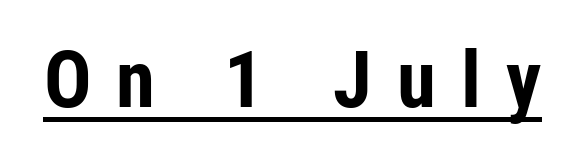
The lettering is marked with a stroke running underneath it. This rendering employs a face without finishing strokes, i.e., a sans-serif. Look at the tracking — it's clearly loosened, letters drifting apart. Vertical strokes here are truly vertical. Here the designer chose a conventional face with non-uniform glyph widths.
